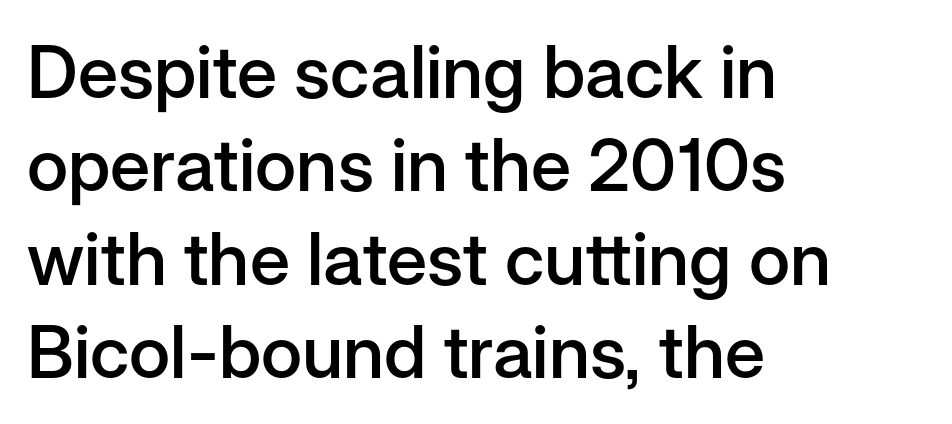
Q: Is the text bold? A: Semi-bold.
Q: Is the text italic (slanted)? A: No, it is upright.
Q: Is the typeface a serif or a sans-serif typeface? A: Sans-serif.
Q: Is the text underlined? A: No.
Q: How is the paragraph aligned? A: Left-aligned.
Q: Is the spacing between letters normal or unusually wide? A: Normal.
Q: Is the spacing between lines tight, normal or loose? A: Normal.
Q: Width (condensed, normal, or wide)? A: Normal.
Q: Stroke contrast? A: Low.
Q: x-height? A: Medium.
Q: Monospaced? A: No.
